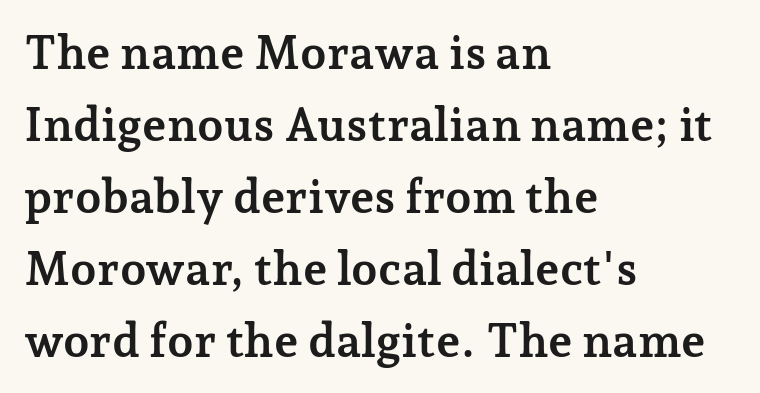
{"serif": "yes", "italic": "no", "bold": "yes", "weight": "semibold", "width": "normal", "stroke_contrast": "low", "x_height": "medium", "monospaced": "no", "underline": "no", "align": "left", "line_spacing": "normal", "line_spacing_ratio": 1.53, "letter_spacing": "normal", "letter_spacing_em": 0.0, "glyph_px": 47}
